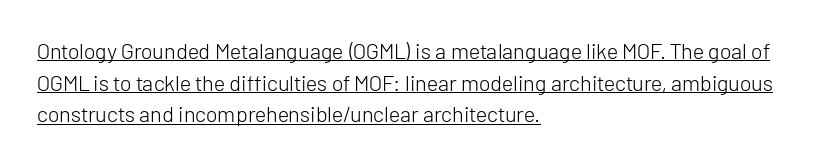
The image shows 22 px text type, upright; set left-aligned, normal line spacing (1.44x), normal letter spacing, underlined.
